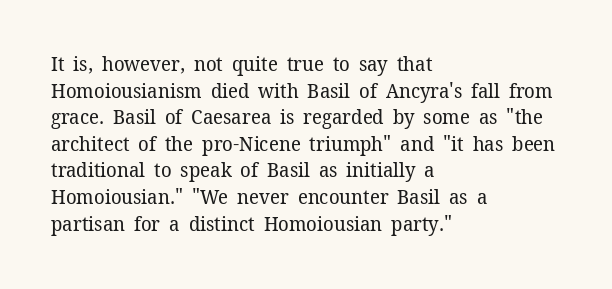
{"italic": "no", "bold": "no", "underline": "no", "align": "left", "line_spacing": "normal", "line_spacing_ratio": 1.33, "letter_spacing": "normal", "letter_spacing_em": 0.0, "glyph_px": 20}
